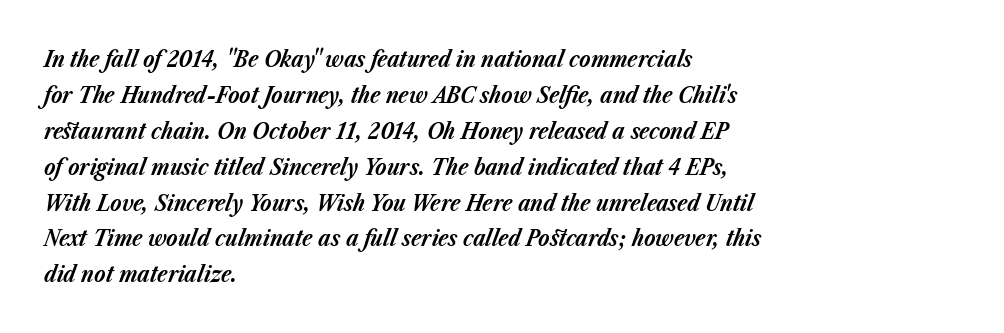
{"italic": "yes", "lean": "right", "slant_degrees": 23, "bold": "yes", "underline": "no", "align": "left", "line_spacing": "normal", "line_spacing_ratio": 1.56, "letter_spacing": "normal", "letter_spacing_em": 0.0, "glyph_px": 23}
